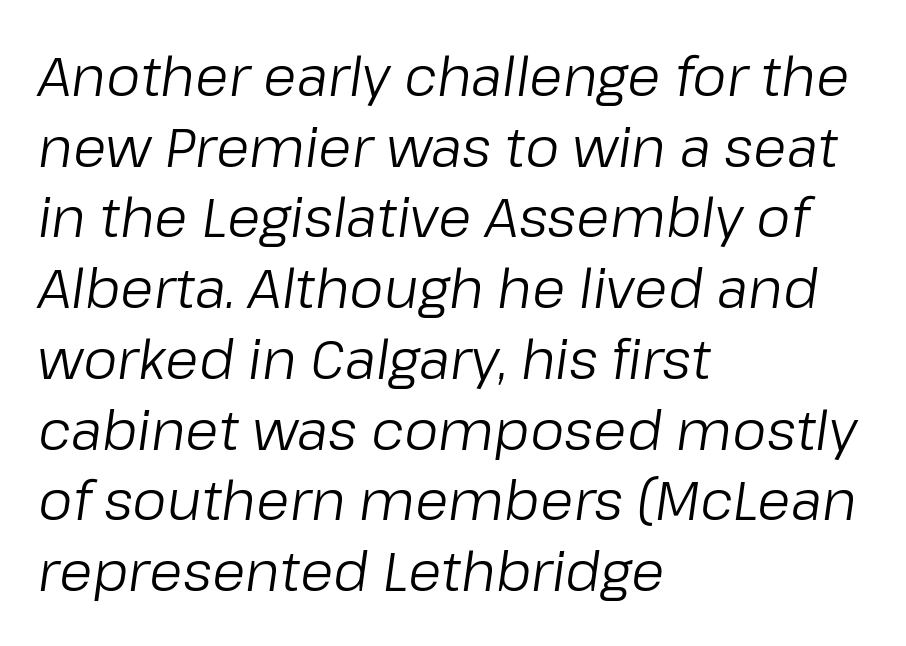
The image shows 54 px regular-weight type, italic (leaning right); set left-aligned, normal line spacing (1.31x), normal letter spacing, not underlined; low stroke contrast and a medium x-height.
